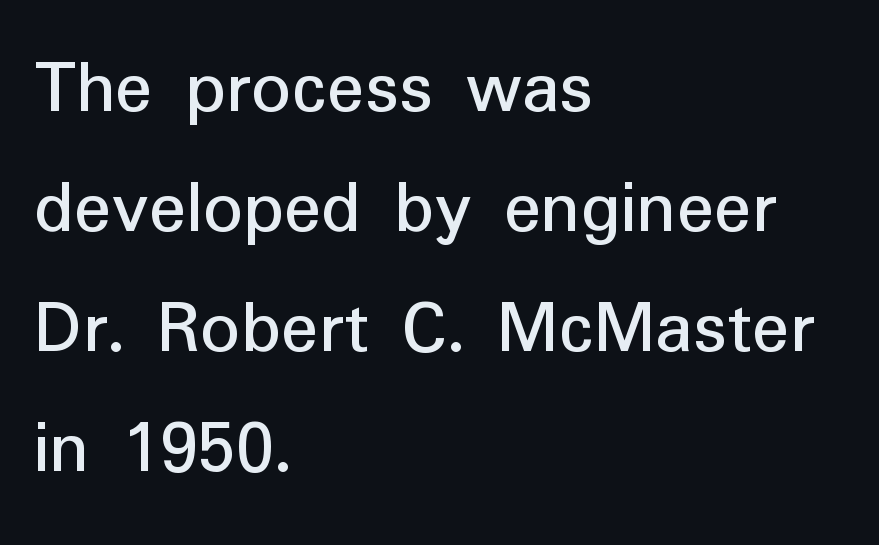
{"serif": "no", "italic": "no", "width": "normal", "stroke_contrast": "low", "x_height": "medium", "monospaced": "no", "underline": "no", "align": "left", "line_spacing": "normal", "line_spacing_ratio": 1.54, "letter_spacing": "normal", "letter_spacing_em": 0.0, "glyph_px": 78}
